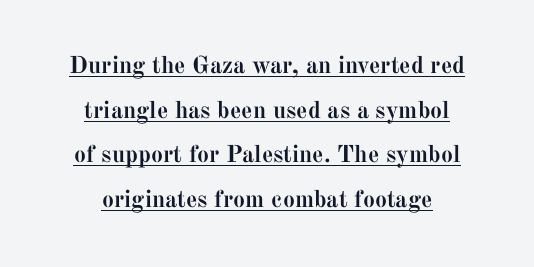
Q: Is the text bold? A: Yes.
Q: Is the text italic (slanted)? A: No, it is upright.
Q: Is the text underlined? A: Yes.
Q: Is the spacing between letters normal or unusually wide? A: Normal.
